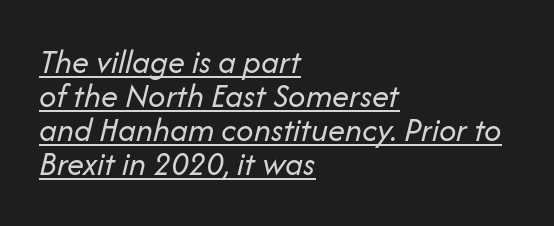
The image shows 34 px regular-weight type, italic (leaning right); set left-aligned, tight line spacing (1.0x), normal letter spacing, underlined; low stroke contrast and a medium x-height.
